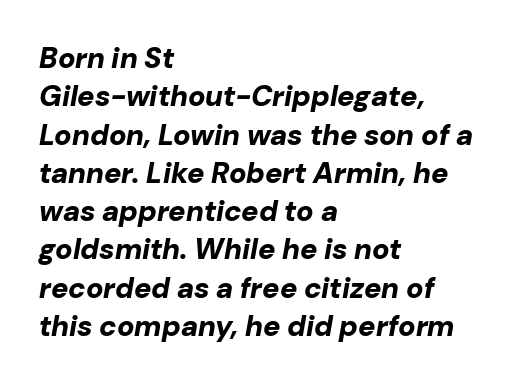
{"italic": "yes", "lean": "right", "slant_degrees": 10, "bold": "yes", "weight": "bold", "width": "normal", "stroke_contrast": "low", "x_height": "medium", "monospaced": "no", "underline": "no", "align": "left", "line_spacing": "normal", "line_spacing_ratio": 1.32, "letter_spacing": "normal", "letter_spacing_em": 0.0, "glyph_px": 29}
